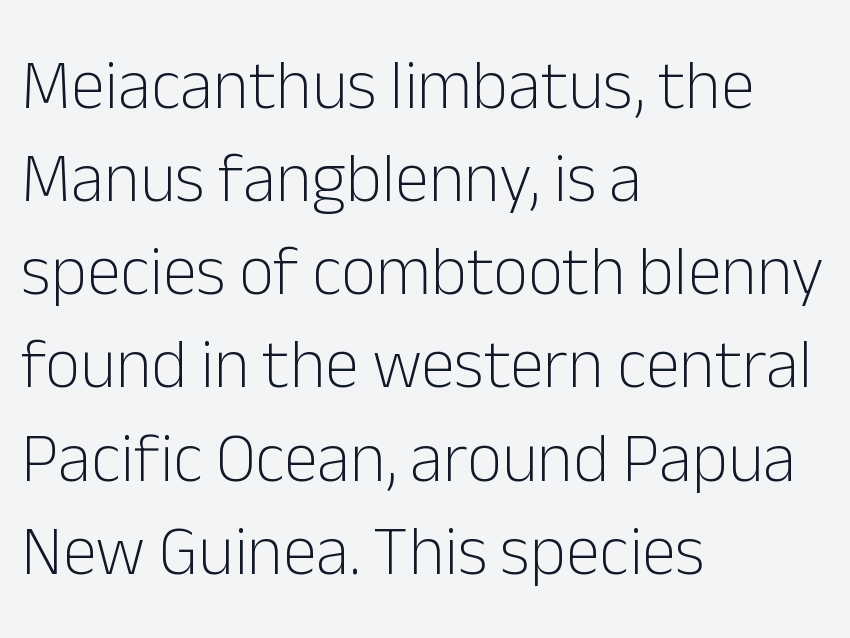
Q: Is the text bold? A: No.
Q: Is the text italic (slanted)? A: No, it is upright.
Q: Is the typeface a serif or a sans-serif typeface? A: Sans-serif.
Q: Is the text underlined? A: No.
Q: How is the paragraph aligned? A: Left-aligned.
Q: Is the spacing between letters normal or unusually wide? A: Normal.
Q: Is the spacing between lines tight, normal or loose? A: Normal.
Q: Width (condensed, normal, or wide)? A: Normal.
Q: Stroke contrast? A: Low.
Q: x-height? A: Medium.
Q: Monospaced? A: No.
